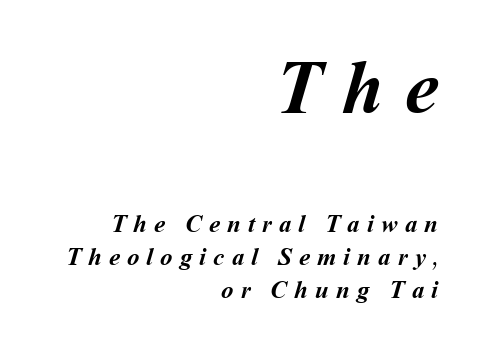
Horizontal alignment here is rightward, an uncommon choice for prose. Reading down the column, the eye jumps a familiar distance to each next line. Stroke thickness is high; the sample reads as a true bold. The line texture is sparse and dotted thanks to wide tracking. Here the first block reads like a headline and the second like body copy.
